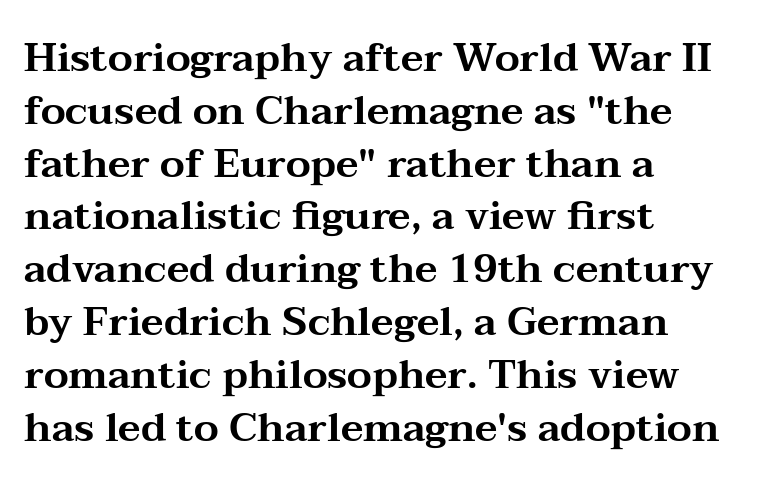
Q: Is the text italic (slanted)? A: No, it is upright.
Q: Is the typeface a serif or a sans-serif typeface? A: Serif.
Q: Is the text underlined? A: No.
Q: How is the paragraph aligned? A: Left-aligned.
Q: Is the spacing between letters normal or unusually wide? A: Normal.
Q: Is the spacing between lines tight, normal or loose? A: Normal.
Q: Width (condensed, normal, or wide)? A: Wide.
Q: Stroke contrast? A: Medium.
Q: x-height? A: Medium.
Q: Monospaced? A: No.
